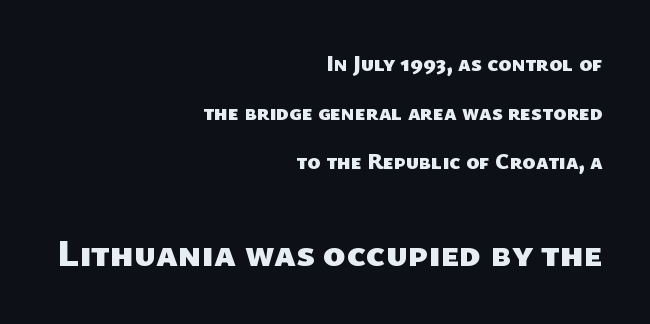
Every row of glyphs terminates at an identical x-position on the right. In terms of letterspacing, this is plain default setting. Typographically, this falls in the sans-serif category. The rendering enlarges the type as you move from the upper chunk to the lower.
